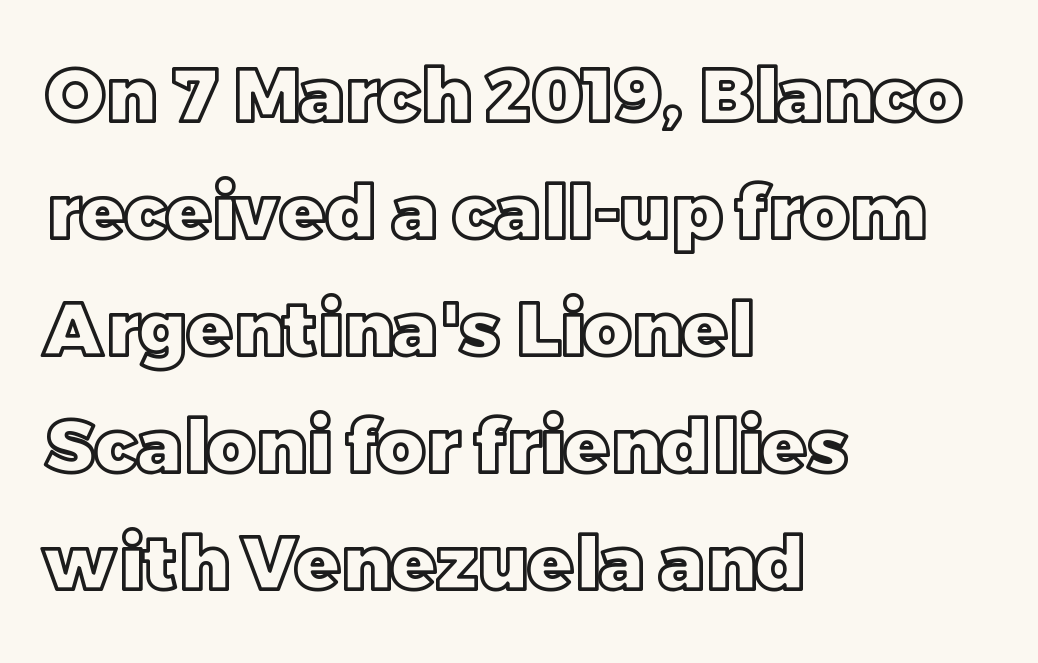
This is the regular roman posture of the typeface. Each letter keeps its own natural width here, so spacing adapts to shape. The words here are not underlined. Is there much room between lines? A standard amount, neither cramped nor airy.
